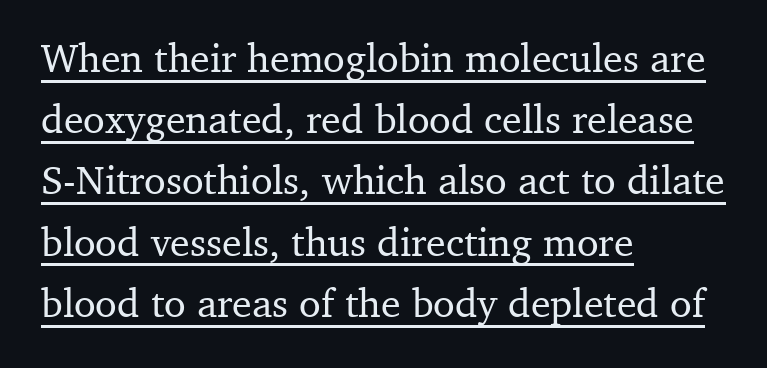
{"serif": "yes", "italic": "no", "width": "normal", "stroke_contrast": "medium", "x_height": "medium", "monospaced": "no", "underline": "yes", "align": "left", "line_spacing": "normal", "line_spacing_ratio": 1.53, "letter_spacing": "normal", "letter_spacing_em": 0.0, "glyph_px": 40}
